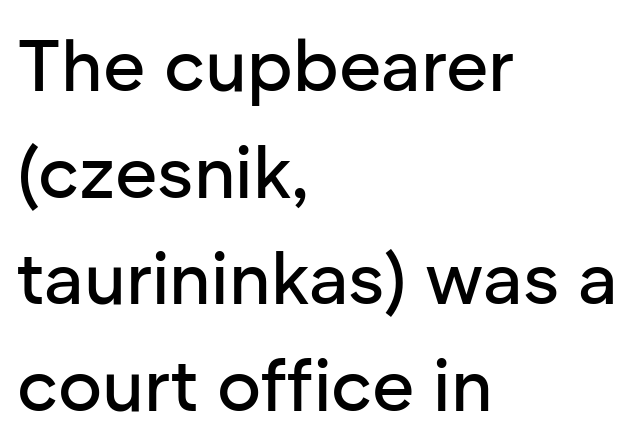
The letters carry no serifs — their stems end cleanly without finishing strokes. Looks like regular typesetting: each glyph gets only the width it needs. A roman cut, with each character standing at attention. The rendering uses a moderate line-height, typical for paragraphs. This rendering uses left alignment, leaving the right contour irregular. A bare baseline throughout the passage.
